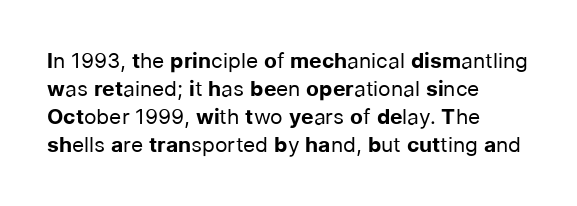
Q: Is the text bold? A: No.
Q: Is the text italic (slanted)? A: No, it is upright.
Q: Is the text underlined? A: No.
Q: How is the paragraph aligned? A: Left-aligned.
Q: Is the spacing between letters normal or unusually wide? A: Normal.
Q: Is the spacing between lines tight, normal or loose? A: Normal.
